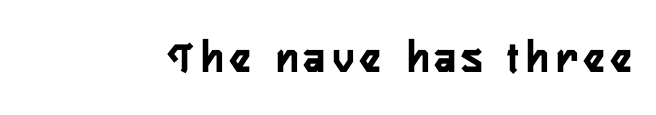
Descender tails drop into unmarked territory. Nothing sits at the stroke ends, so this counts as sans-serif. The typography opts for an upright posture over an oblique one. The passage shown is typed in a proportional face where columns would drift.
